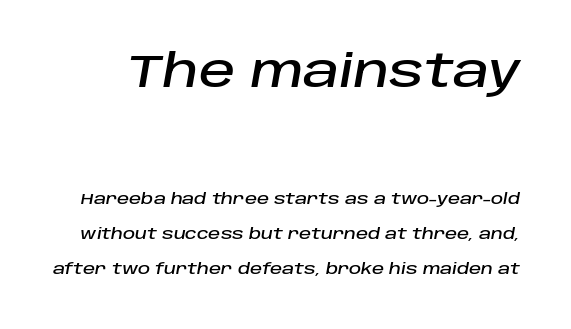
The lines are spread far apart with generous leading. These lines were composed using italics. Check the space under the baseline: it is left empty. Bigger letters appear in the top chunk; the bottom chunk is reduced.
